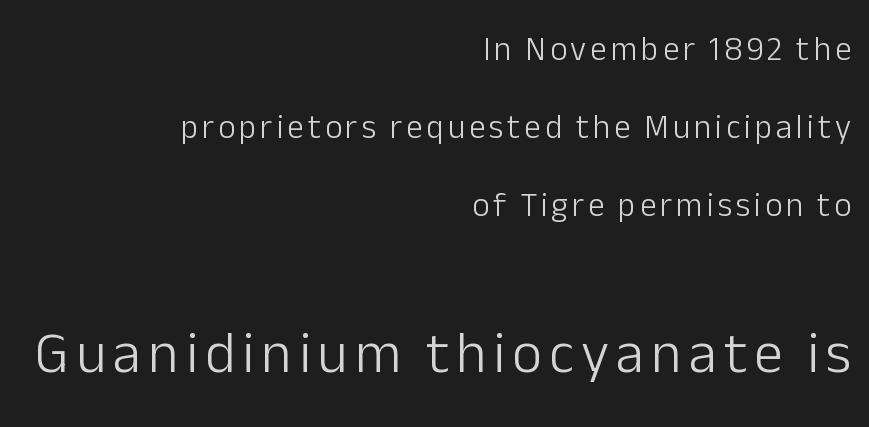
{"serif": "no", "italic": "no", "bold": "no", "weight": "light", "width": "normal", "stroke_contrast": "low", "x_height": "medium", "monospaced": "no", "underline": "no", "align": "right", "line_spacing": "loose", "line_spacing_ratio": 2.37, "larger_block": "second", "size_ratio": 1.76, "glyph_px": 58}
